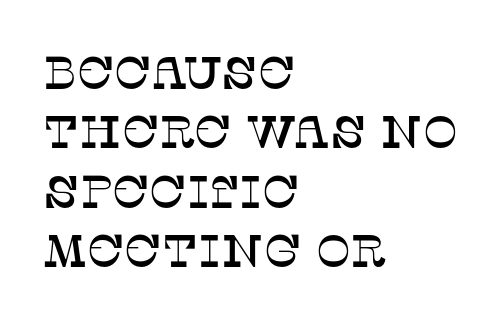
Q: Is the text italic (slanted)? A: No, it is upright.
Q: Is the typeface a serif or a sans-serif typeface? A: Serif.
Q: Is the text underlined? A: No.
Q: How is the paragraph aligned? A: Left-aligned.
Q: Is the spacing between letters normal or unusually wide? A: Normal.
Q: Is the spacing between lines tight, normal or loose? A: Normal.
Q: Width (condensed, normal, or wide)? A: Normal.
Q: Stroke contrast? A: Low.
Q: x-height? A: Large.
Q: Monospaced? A: No.
